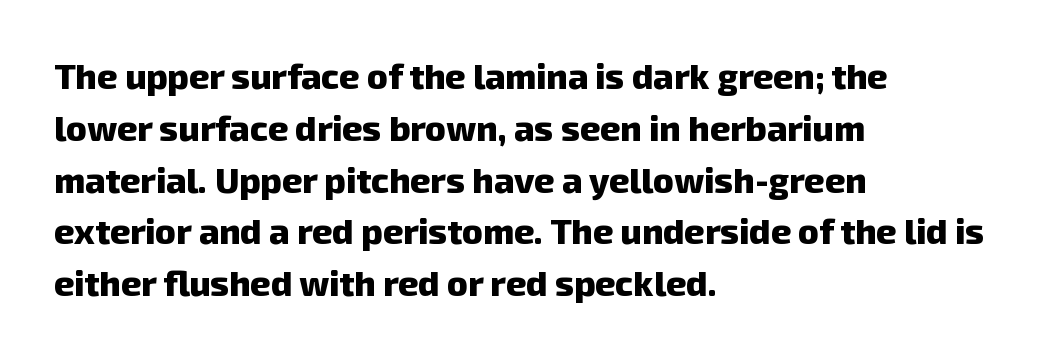
The image shows 35 px heavy sans-serif type; set left-aligned, normal line spacing (1.48x), normal letter spacing, not underlined; low stroke contrast and a medium x-height.
